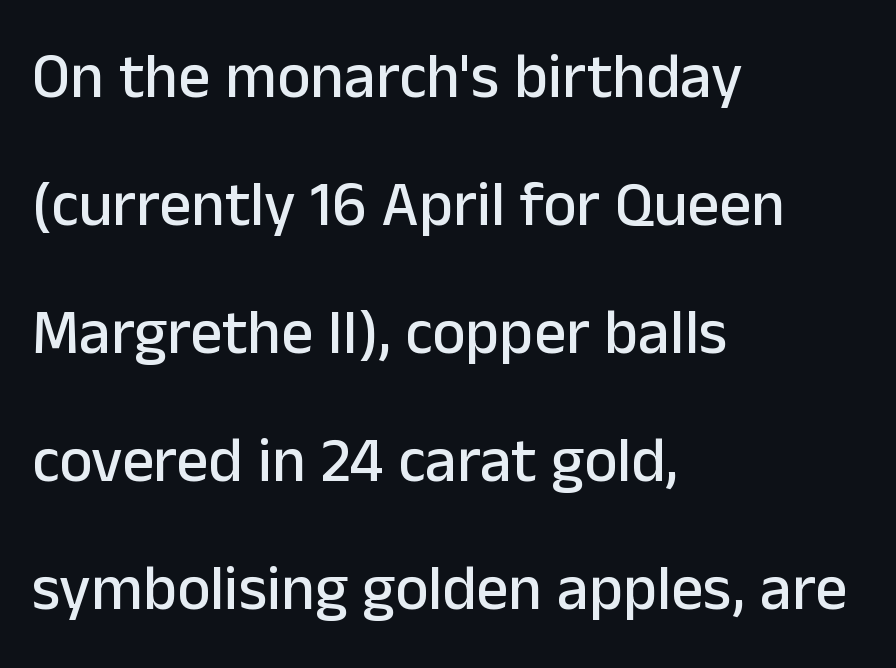
The passage shown is typeset with a sans-serif family. How would I describe the line gaps? Wide and relaxed. Rendered with straight, roman letterforms. The type is set solid horizontally, with unmodified tracking.
